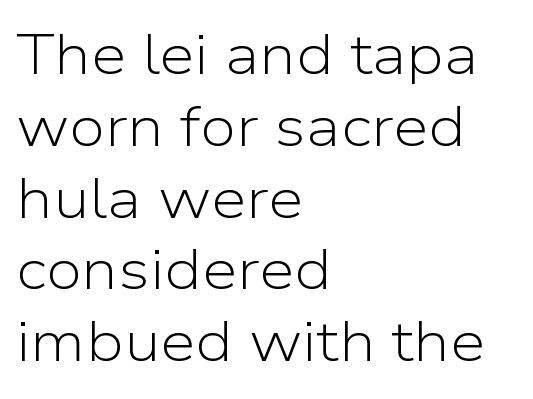
{"serif": "no", "italic": "no", "bold": "no", "weight": "light", "width": "normal", "stroke_contrast": "low", "x_height": "medium", "monospaced": "no", "underline": "no", "align": "left", "line_spacing": "normal", "line_spacing_ratio": 1.26, "letter_spacing": "normal", "letter_spacing_em": 0.0, "glyph_px": 57}
